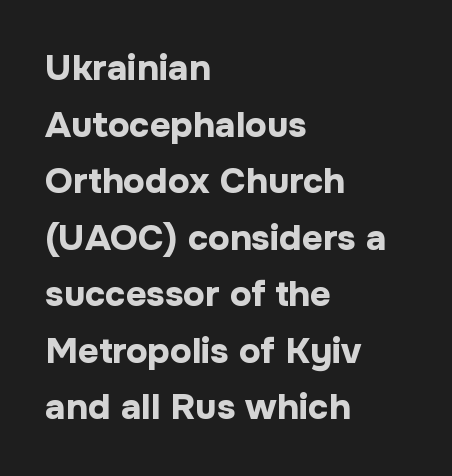
The image shows 36 px bold sans-serif type, upright; set left-aligned, normal line spacing (1.57x), normal letter spacing, not underlined; low stroke contrast and a medium x-height.
